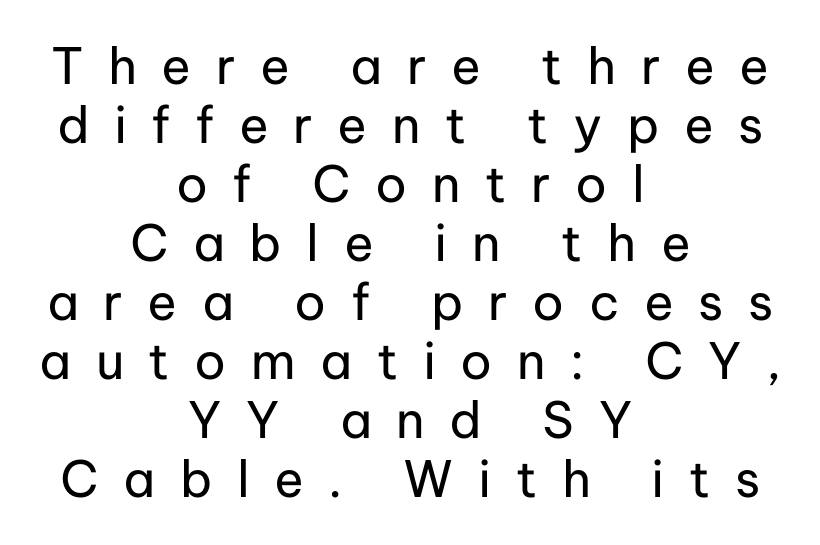
Q: Is the text bold? A: No.
Q: Is the text italic (slanted)? A: No, it is upright.
Q: Is the typeface a serif or a sans-serif typeface? A: Sans-serif.
Q: Is the text underlined? A: No.
Q: How is the paragraph aligned? A: Centered.
Q: Is the spacing between letters normal or unusually wide? A: Unusually wide.
Q: Width (condensed, normal, or wide)? A: Normal.
Q: Stroke contrast? A: Low.
Q: x-height? A: Medium.
Q: Monospaced? A: No.
